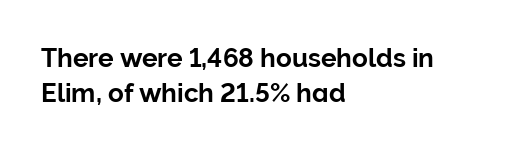
Q: Is the text italic (slanted)? A: No, it is upright.
Q: Is the text underlined? A: No.
Q: How is the paragraph aligned? A: Left-aligned.
Q: Is the spacing between letters normal or unusually wide? A: Normal.
Q: Is the spacing between lines tight, normal or loose? A: Normal.
